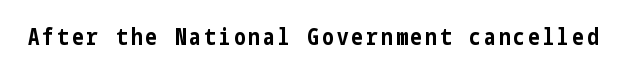
The words here are not underlined. Ascenders rise straight up at ninety degrees. What weight is shown? A full bold with thick strokes.
